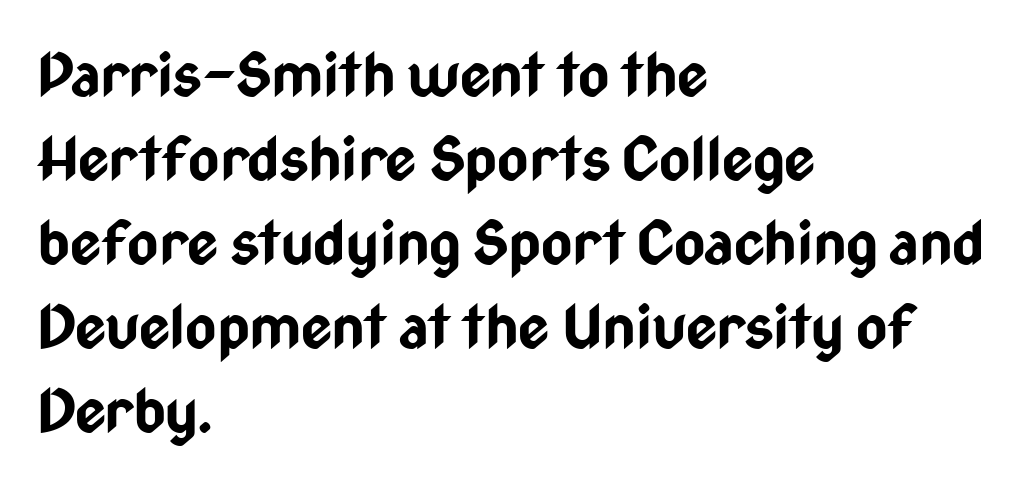
Q: Is the text bold? A: Yes.
Q: Is the text italic (slanted)? A: No, it is upright.
Q: Is the typeface a serif or a sans-serif typeface? A: Sans-serif.
Q: Is the text underlined? A: No.
Q: How is the paragraph aligned? A: Left-aligned.
Q: Is the spacing between letters normal or unusually wide? A: Normal.
Q: Is the spacing between lines tight, normal or loose? A: Normal.
Q: Width (condensed, normal, or wide)? A: Condensed.
Q: Stroke contrast? A: Low.
Q: x-height? A: Medium.
Q: Monospaced? A: No.
